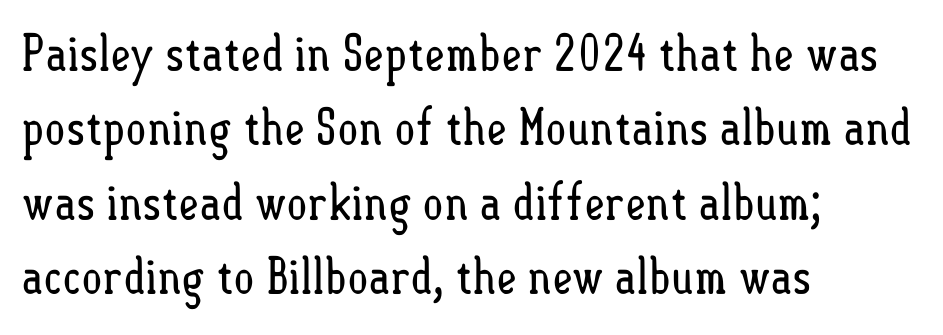
{"italic": "no", "bold": "no", "weight": "regular", "width": "condensed", "stroke_contrast": "low", "x_height": "small", "monospaced": "no", "underline": "no", "align": "left", "line_spacing": "normal", "line_spacing_ratio": 1.49, "letter_spacing": "normal", "letter_spacing_em": 0.0, "glyph_px": 50}
